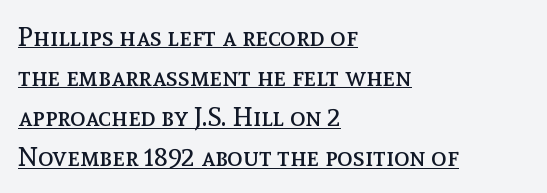
Left-aligned paragraph, ragged on the right. Beneath each row of characters lies a ruled line. In terms of letterspacing, this is plain default setting. Quick note: not italic, upright. Bold? No — there's no thickening of the strokes.
